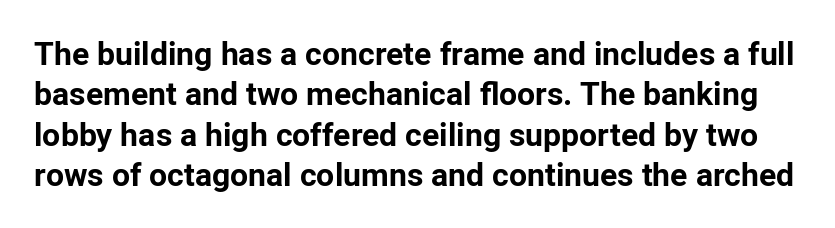
A sans-serif font was chosen for this passage. Think of a printed novel: that variable character pitch is what you see here. Whoever set this chose a conventional vertical rhythm. The string is rendered with underlining switched off. How are the letters spaced? Ordinarily, with no added tracking.
